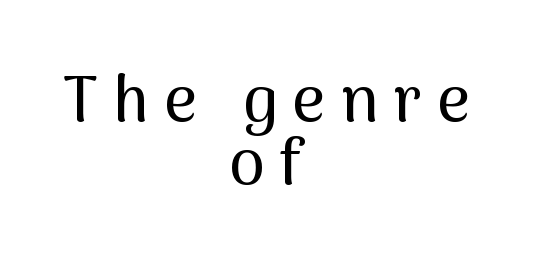
The image shows 64 px sans-serif type, upright; set centered, tight line spacing (0.99x), unusually wide letter spacing (+0.24 em), not underlined; medium stroke contrast and a medium x-height.
